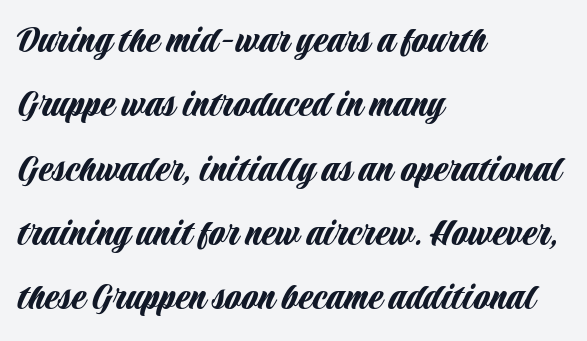
The image shows 42 px condensed sans-serif type; set left-aligned, normal line spacing (1.53x), normal letter spacing, not underlined; low stroke contrast and a large x-height.
